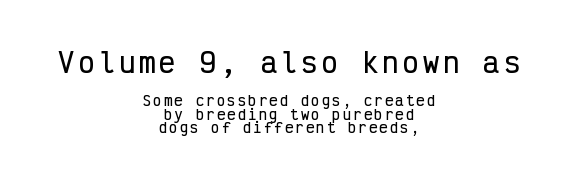
{"italic": "no", "underline": "no", "align": "center", "line_spacing": "tight", "line_spacing_ratio": 0.95, "larger_block": "first", "size_ratio": 1.93, "glyph_px": 27}
